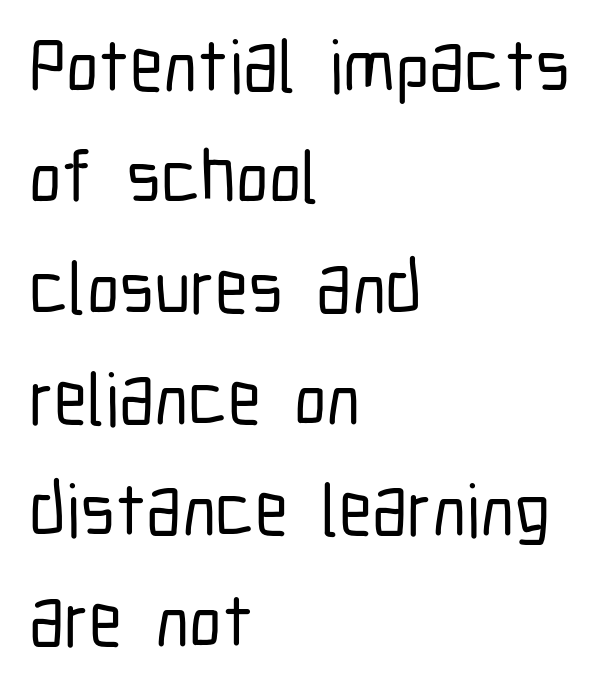
{"serif": "no", "italic": "no", "width": "condensed", "stroke_contrast": "low", "x_height": "medium", "monospaced": "no", "underline": "no", "align": "left", "line_spacing": "normal", "line_spacing_ratio": 1.5, "letter_spacing": "normal", "letter_spacing_em": 0.0, "glyph_px": 74}
